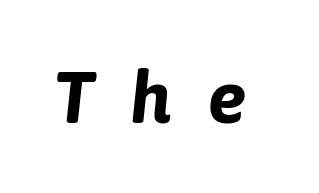
The image shows 73 px bold type, italic (leaning right); set unusually wide letter spacing (+0.5 em), not underlined; low stroke contrast and a medium x-height.
